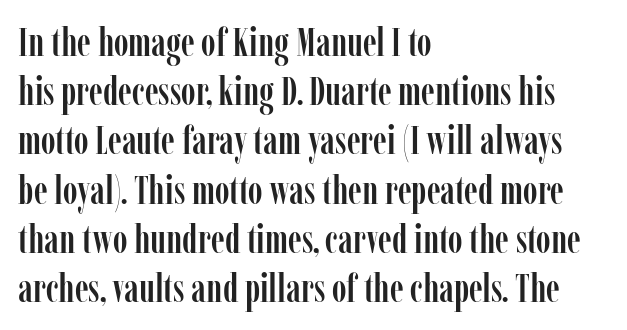
{"serif": "yes", "italic": "no", "width": "condensed", "stroke_contrast": "low", "x_height": "medium", "monospaced": "no", "underline": "no", "align": "left", "line_spacing_ratio": 1.23, "letter_spacing": "normal", "letter_spacing_em": 0.0, "glyph_px": 40}
